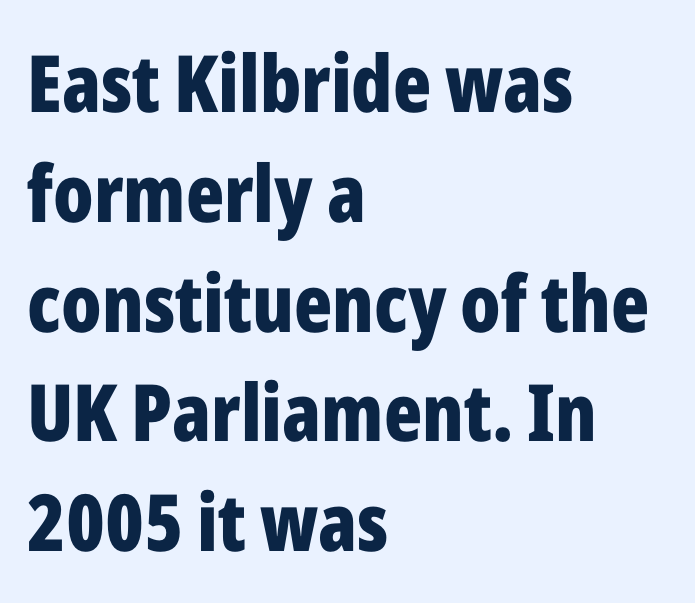
The image shows 79 px bold, condensed sans-serif type, upright; set left-aligned, normal line spacing (1.39x), normal letter spacing, not underlined; low stroke contrast and a medium x-height.
